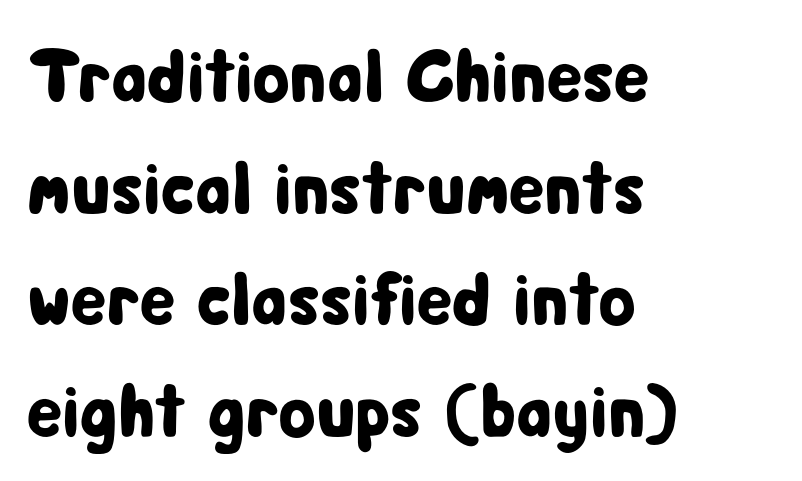
{"serif": "no", "italic": "no", "width": "condensed", "stroke_contrast": "low", "x_height": "medium", "monospaced": "no", "underline": "no", "align": "left", "line_spacing": "normal", "line_spacing_ratio": 1.49, "letter_spacing": "normal", "letter_spacing_em": 0.0, "glyph_px": 75}
